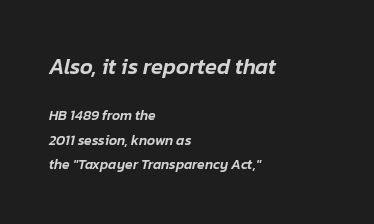
The words here are not underlined. Observe the lean: these are italic letterforms. In terms of letterspacing, this is plain default setting. Caption: upper text group enlarged, lower text group reduced. Line starts are locked; line ends wander.
